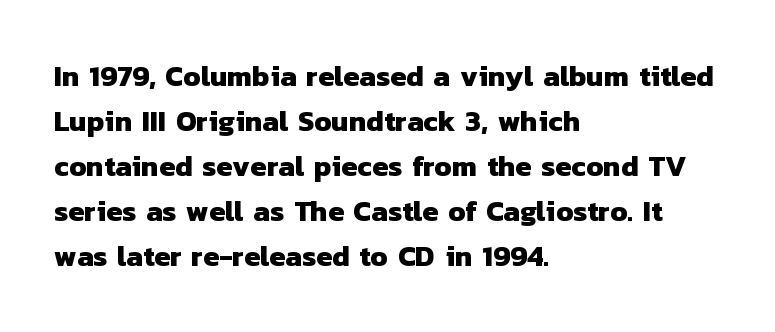
These lines stack with their left ends in a neat column. Baseline-to-baseline distance is the conventional proportion of letter height. Its strokes are broad and dark, the hallmark of bold type. The zone under the glyphs is completely vacant.
